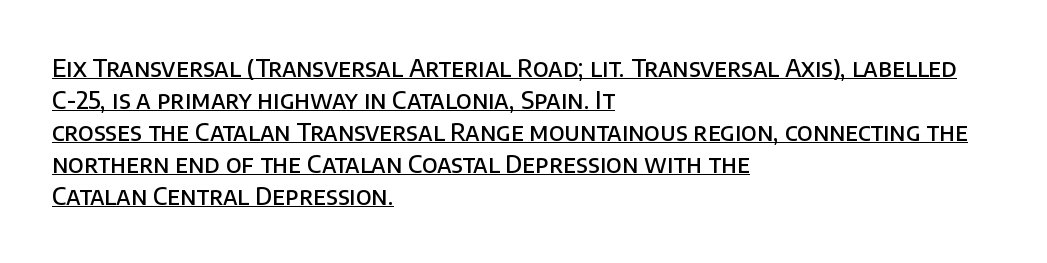
{"italic": "no", "bold": "semi", "underline": "yes", "align": "left", "line_spacing": "normal", "line_spacing_ratio": 1.33, "letter_spacing": "normal", "letter_spacing_em": 0.0, "glyph_px": 24}
